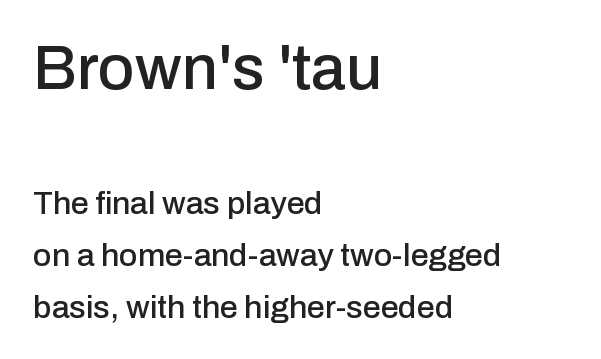
Q: Is the text italic (slanted)? A: No, it is upright.
Q: Is the typeface a serif or a sans-serif typeface? A: Sans-serif.
Q: Is the text underlined? A: No.
Q: How is the paragraph aligned? A: Left-aligned.
Q: Is the spacing between letters normal or unusually wide? A: Normal.
Q: Is the spacing between lines tight, normal or loose? A: Normal.
Q: Which block of text is set in a larger size, the first (top) or the second (bottom)? A: The first (top) one.
Q: Width (condensed, normal, or wide)? A: Normal.
Q: Stroke contrast? A: Low.
Q: x-height? A: Medium.
Q: Monospaced? A: No.
